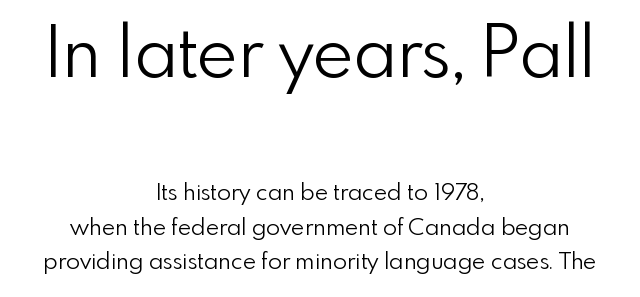
{"serif": "no", "italic": "no", "bold": "no", "weight": "light", "width": "normal", "x_height": "small", "monospaced": "no", "underline": "no", "align": "center", "line_spacing": "normal", "line_spacing_ratio": 1.49, "letter_spacing": "normal", "letter_spacing_em": 0.0, "larger_block": "first", "size_ratio": 3.04, "glyph_px": 70}
